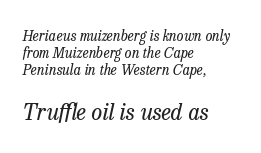
Q: Is the text bold? A: No.
Q: Is the text italic (slanted)? A: Yes, it leans right by about 13 degrees.
Q: Is the text underlined? A: No.
Q: How is the paragraph aligned? A: Left-aligned.
Q: Is the spacing between letters normal or unusually wide? A: Normal.
Q: Which block of text is set in a larger size, the first (top) or the second (bottom)? A: The second (bottom) one.
